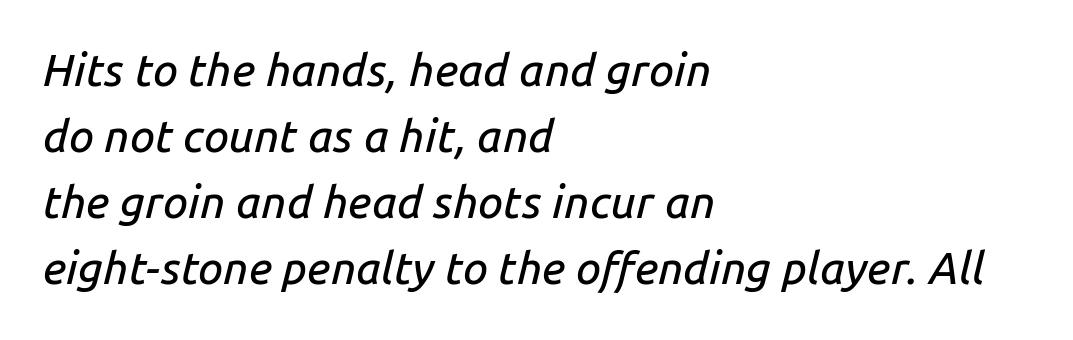
Letter spacing: default. Notice how descenders clear the ascenders below comfortably — that's standard leading. The rendering applies a slant to the glyphs. This sample has the flowing, uneven cadence of proportional lettering. This sample is left-justified, so line endings fall wherever the words run out. Each row of text sits above clean, open space.
